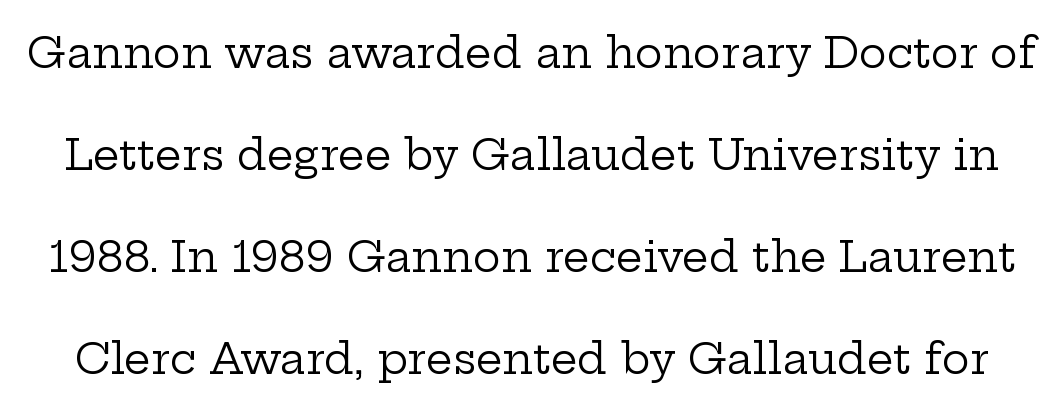
The image shows 42 px regular-weight, wide serif type, upright; set loose line spacing (2.43x), normal letter spacing, not underlined; low stroke contrast and a medium x-height.
